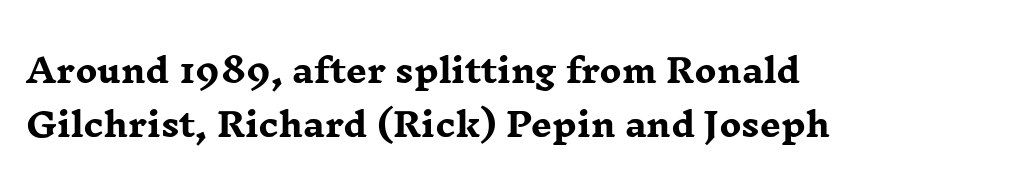
{"serif": "yes", "italic": "no", "bold": "yes", "weight": "heavy", "width": "wide", "stroke_contrast": "low", "x_height": "medium", "monospaced": "no", "underline": "no", "align": "left", "line_spacing": "normal", "line_spacing_ratio": 1.64, "letter_spacing": "normal", "letter_spacing_em": 0.0, "glyph_px": 33}
